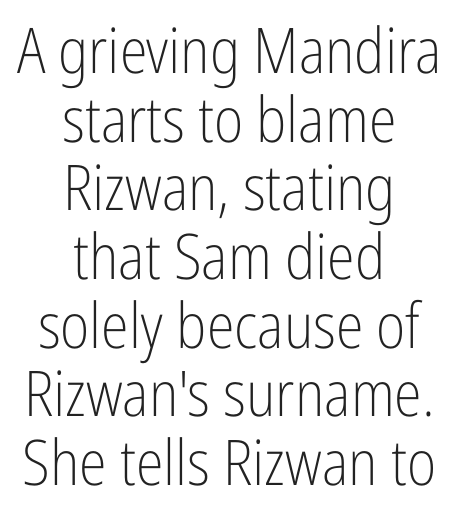
Q: Is the text bold? A: No.
Q: Is the text italic (slanted)? A: No, it is upright.
Q: Is the typeface a serif or a sans-serif typeface? A: Sans-serif.
Q: Is the text underlined? A: No.
Q: How is the paragraph aligned? A: Centered.
Q: Is the spacing between letters normal or unusually wide? A: Normal.
Q: Is the spacing between lines tight, normal or loose? A: Tight.
Q: Width (condensed, normal, or wide)? A: Condensed.
Q: Stroke contrast? A: Low.
Q: x-height? A: Medium.
Q: Monospaced? A: No.
